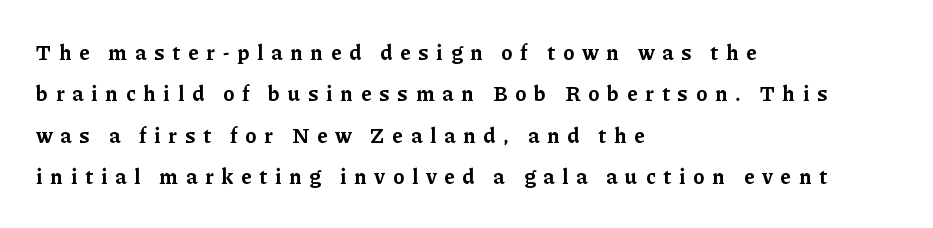
The image shows 21 px bold type, upright; set left-aligned, loose line spacing (1.97x), unusually wide letter spacing (+0.38 em), not underlined.
